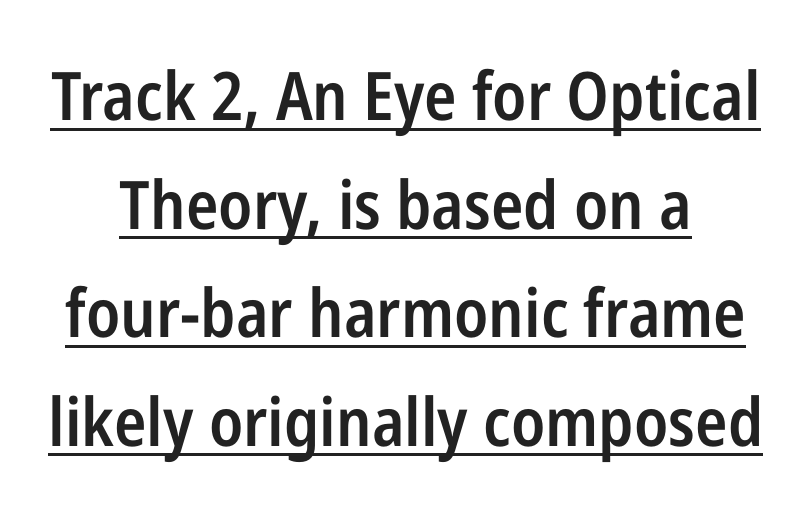
{"serif": "no", "italic": "no", "bold": "semi", "weight": "semibold", "width": "condensed", "stroke_contrast": "low", "x_height": "medium", "monospaced": "no", "underline": "yes", "align": "center", "line_spacing": "normal", "line_spacing_ratio": 1.62, "letter_spacing": "normal", "letter_spacing_em": 0.0, "glyph_px": 67}
